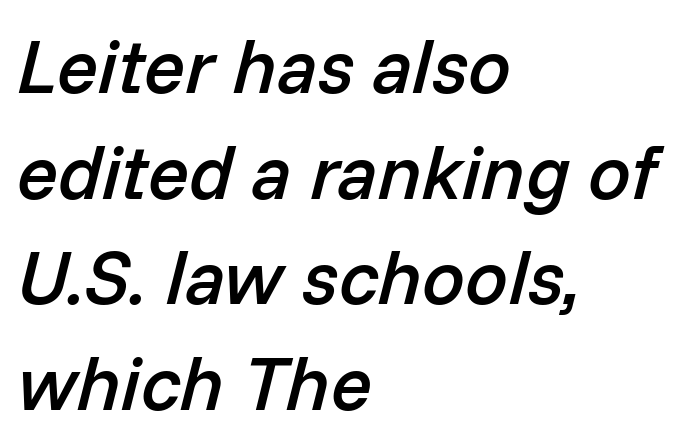
Q: Is the text bold? A: Semi-bold.
Q: Is the text italic (slanted)? A: Yes, it leans right by about 14 degrees.
Q: Is the text underlined? A: No.
Q: How is the paragraph aligned? A: Left-aligned.
Q: Is the spacing between letters normal or unusually wide? A: Normal.
Q: Is the spacing between lines tight, normal or loose? A: Normal.
Q: Width (condensed, normal, or wide)? A: Normal.
Q: Stroke contrast? A: Low.
Q: x-height? A: Medium.
Q: Monospaced? A: No.
